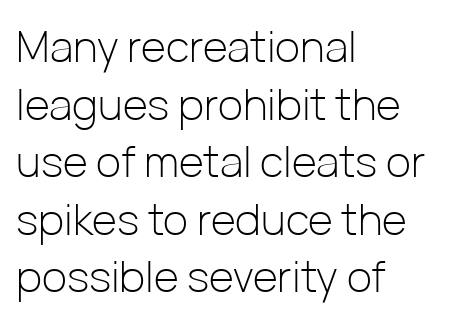
Q: Is the text bold? A: No.
Q: Is the text italic (slanted)? A: No, it is upright.
Q: Is the typeface a serif or a sans-serif typeface? A: Sans-serif.
Q: Is the text underlined? A: No.
Q: How is the paragraph aligned? A: Left-aligned.
Q: Is the spacing between letters normal or unusually wide? A: Normal.
Q: Is the spacing between lines tight, normal or loose? A: Normal.
Q: Width (condensed, normal, or wide)? A: Normal.
Q: Stroke contrast? A: Low.
Q: x-height? A: Medium.
Q: Monospaced? A: No.
